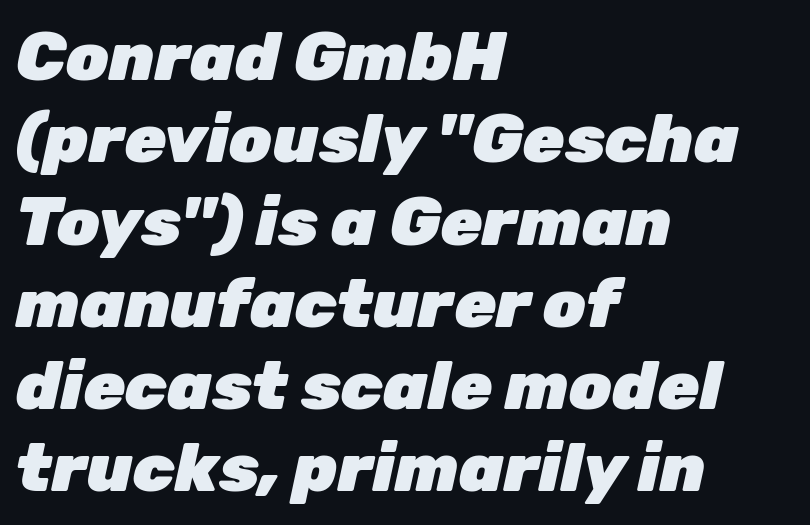
Q: Is the text bold? A: Yes.
Q: Is the text italic (slanted)? A: Yes, it leans right by about 12 degrees.
Q: Is the text underlined? A: No.
Q: How is the paragraph aligned? A: Left-aligned.
Q: Is the spacing between letters normal or unusually wide? A: Normal.
Q: Width (condensed, normal, or wide)? A: Normal.
Q: Stroke contrast? A: Low.
Q: x-height? A: Medium.
Q: Monospaced? A: No.
